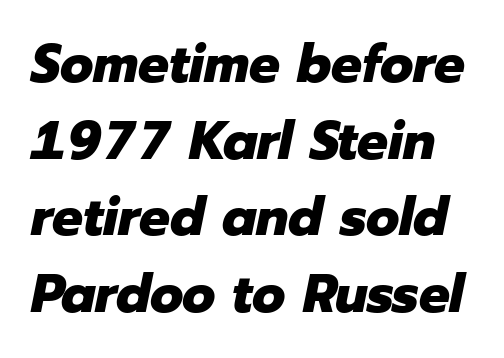
Q: Is the text bold? A: Yes.
Q: Is the text italic (slanted)? A: Yes, it leans right by about 12 degrees.
Q: Is the text underlined? A: No.
Q: Is the spacing between letters normal or unusually wide? A: Normal.
Q: Is the spacing between lines tight, normal or loose? A: Normal.
Q: Width (condensed, normal, or wide)? A: Normal.
Q: Stroke contrast? A: Low.
Q: x-height? A: Medium.
Q: Monospaced? A: No.
